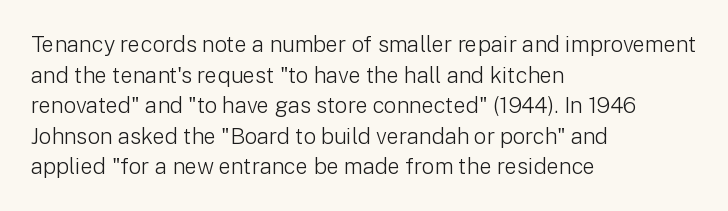
Here the glyphs are tracked normally, forming tight word shapes. This sample keeps an unexceptional amount of space between lines. Every character sits straight up, as roman type does. Each stroke keeps to a modest, everyday thickness or less. This rendering uses left alignment, leaving the right contour irregular. Descenders are the only things crossing below the line.
